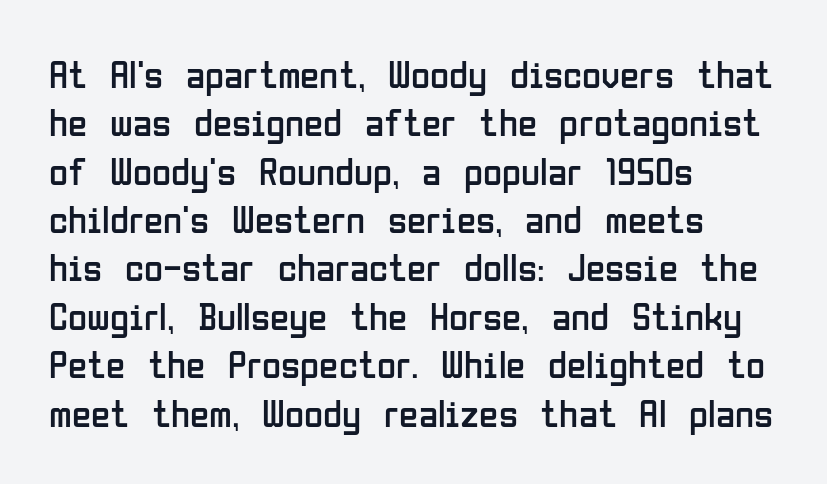
The image shows 39 px regular-weight, condensed sans-serif type, upright; set left-aligned, line spacing 1.24x, normal letter spacing, not underlined; low stroke contrast and a medium x-height.
